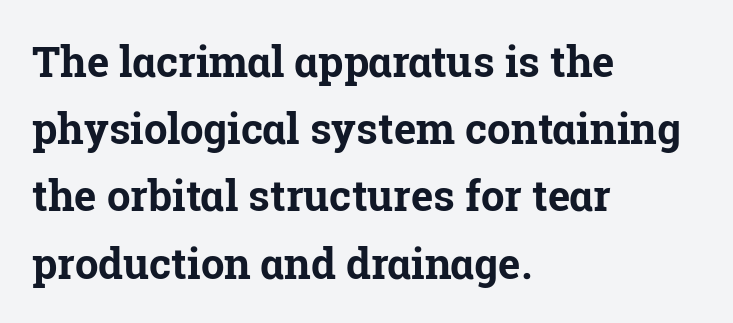
Q: Is the text bold? A: Yes.
Q: Is the text italic (slanted)? A: No, it is upright.
Q: Is the typeface a serif or a sans-serif typeface? A: Serif.
Q: Is the text underlined? A: No.
Q: How is the paragraph aligned? A: Left-aligned.
Q: Is the spacing between letters normal or unusually wide? A: Normal.
Q: Is the spacing between lines tight, normal or loose? A: Normal.
Q: Width (condensed, normal, or wide)? A: Normal.
Q: Stroke contrast? A: Low.
Q: x-height? A: Medium.
Q: Monospaced? A: No.
